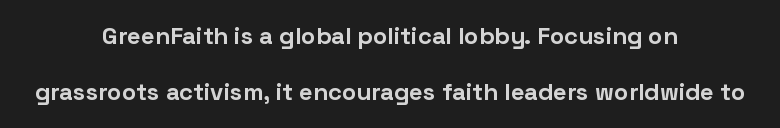
Q: Is the text bold? A: Yes.
Q: Is the text italic (slanted)? A: No, it is upright.
Q: Is the text underlined? A: No.
Q: How is the paragraph aligned? A: Centered.
Q: Is the spacing between letters normal or unusually wide? A: Normal.
Q: Is the spacing between lines tight, normal or loose? A: Loose.
